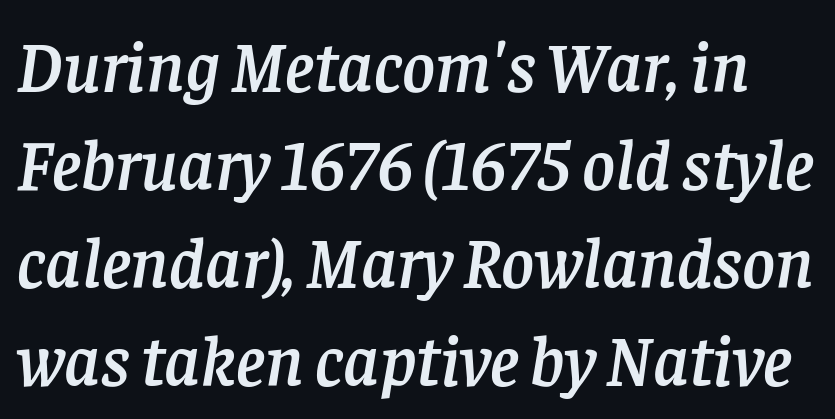
The image shows 71 px serif type, italic (leaning right); set normal line spacing (1.38x), normal letter spacing, not underlined; low stroke contrast and a large x-height.
